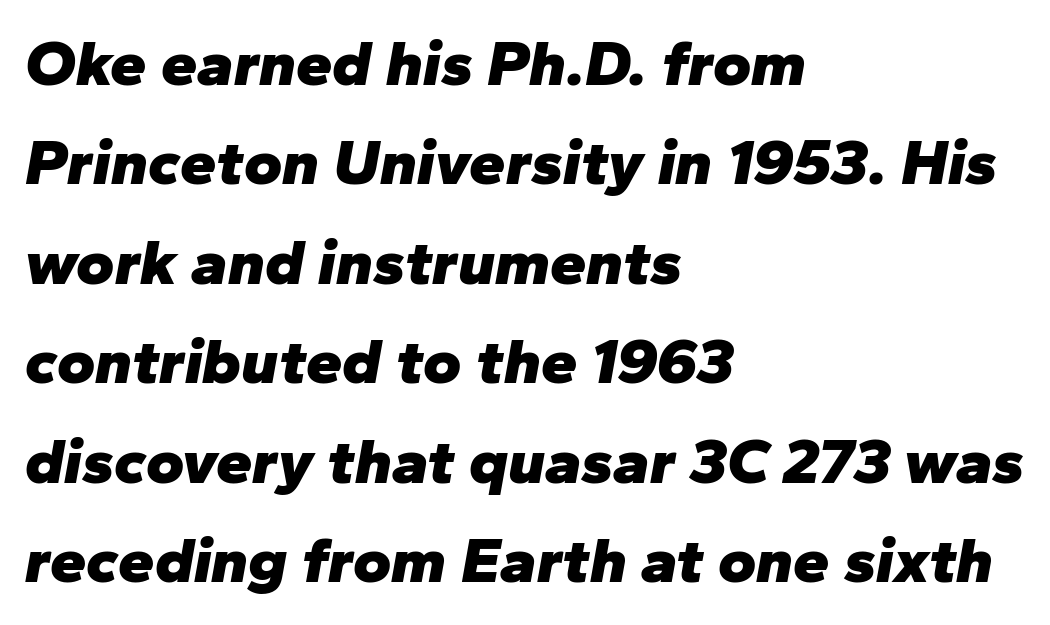
Q: Is the text bold? A: Yes.
Q: Is the text italic (slanted)? A: Yes, it leans right by about 10 degrees.
Q: Is the text underlined? A: No.
Q: How is the paragraph aligned? A: Left-aligned.
Q: Is the spacing between letters normal or unusually wide? A: Normal.
Q: Is the spacing between lines tight, normal or loose? A: Normal.
Q: Width (condensed, normal, or wide)? A: Normal.
Q: Stroke contrast? A: Low.
Q: x-height? A: Medium.
Q: Monospaced? A: No.
